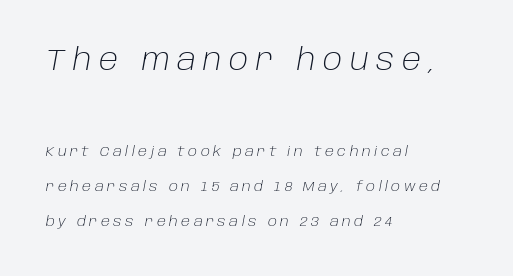
{"italic": "yes", "lean": "right", "slant_degrees": 10, "bold": "no", "weight": "light", "width": "normal", "stroke_contrast": "low", "x_height": "large", "monospaced": "no", "underline": "no", "align": "left", "line_spacing": "loose", "line_spacing_ratio": 2.48, "letter_spacing": "wide", "letter_spacing_em": 0.25, "larger_block": "first", "size_ratio": 2.14, "glyph_px": 30}
